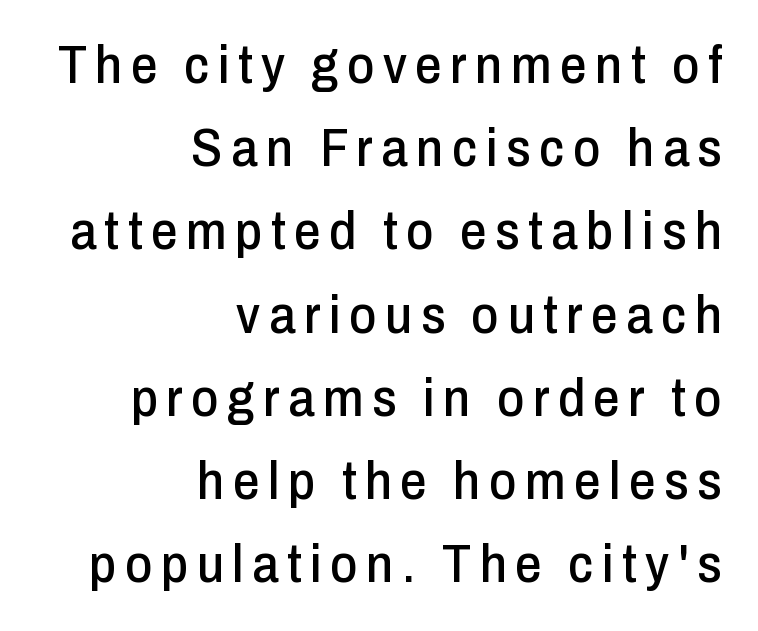
{"serif": "no", "italic": "no", "width": "condensed", "stroke_contrast": "low", "x_height": "medium", "monospaced": "no", "underline": "no", "align": "right", "line_spacing": "normal", "line_spacing_ratio": 1.57, "glyph_px": 53}
